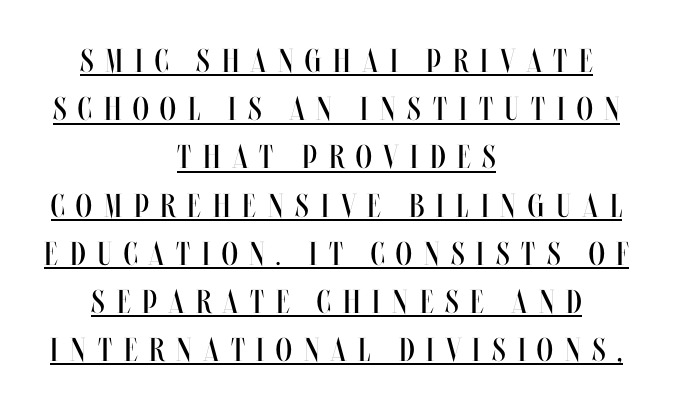
This block has exactly the height ordinary leading produces. The specimen includes a rule beneath the text block's lines. A quiet, ordinary-to-light weight characterises the typeface. The line texture is sparse and dotted thanks to wide tracking. Horizontally, the lines are justified to the midpoint only.
